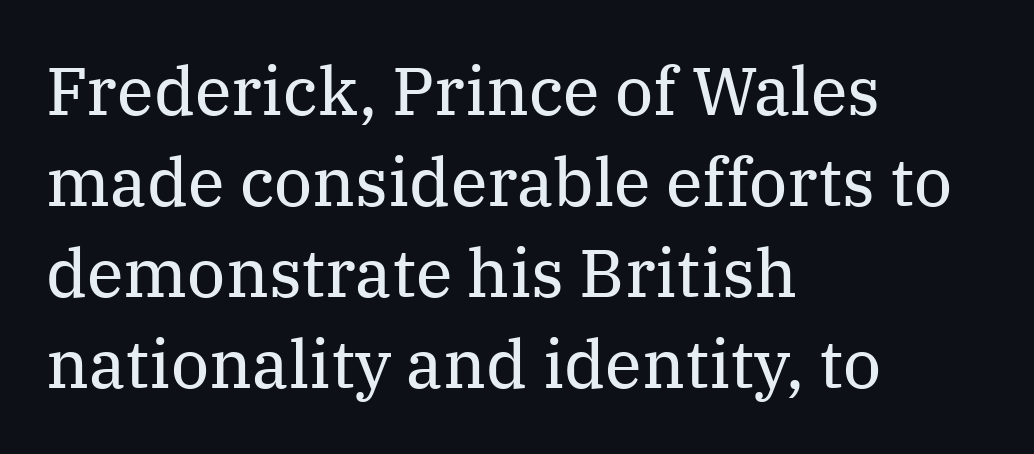
Counters stay open thanks to moderate or lighter strokes. Do the characters align in a grid? No, the font is proportional. Are there feet on the stems? There are — it's a serif. Vertically, the passage feels balanced, rows spaced as you'd expect. The compositor pushed each line to the left boundary.
